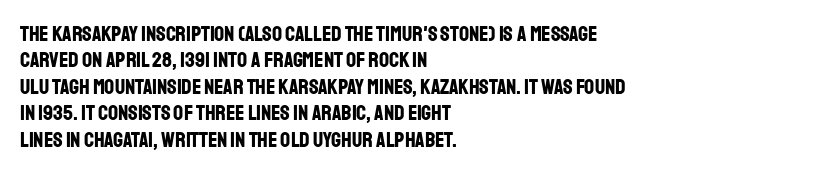
Q: Is the text bold? A: Yes.
Q: Is the text italic (slanted)? A: No, it is upright.
Q: Is the text underlined? A: No.
Q: How is the paragraph aligned? A: Left-aligned.
Q: Is the spacing between letters normal or unusually wide? A: Normal.
